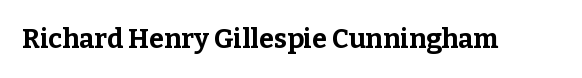
{"italic": "no", "bold": "yes", "underline": "no", "letter_spacing": "normal", "letter_spacing_em": 0.0, "glyph_px": 27}
